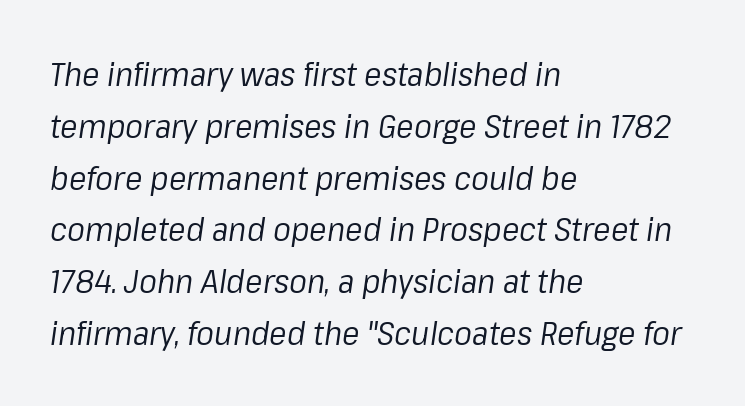
The image shows 33 px regular-weight type, italic (leaning right); set left-aligned, normal line spacing (1.57x), normal letter spacing, not underlined; low stroke contrast and a medium x-height.
